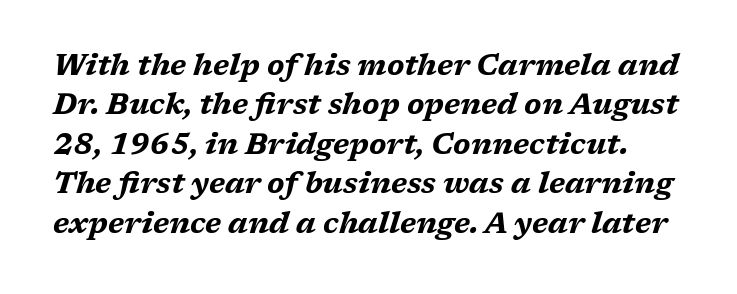
Q: Is the text bold? A: Yes.
Q: Is the text italic (slanted)? A: Yes, it leans right by about 17 degrees.
Q: Is the text underlined? A: No.
Q: Is the spacing between letters normal or unusually wide? A: Normal.
Q: Is the spacing between lines tight, normal or loose? A: Normal.
Q: Width (condensed, normal, or wide)? A: Wide.
Q: Stroke contrast? A: Medium.
Q: x-height? A: Medium.
Q: Monospaced? A: No.
